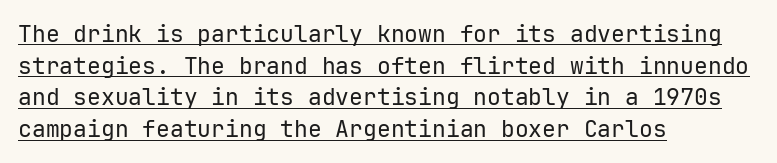
The image shows 23 px text type, upright; set left-aligned, normal line spacing (1.38x), normal letter spacing, underlined.
